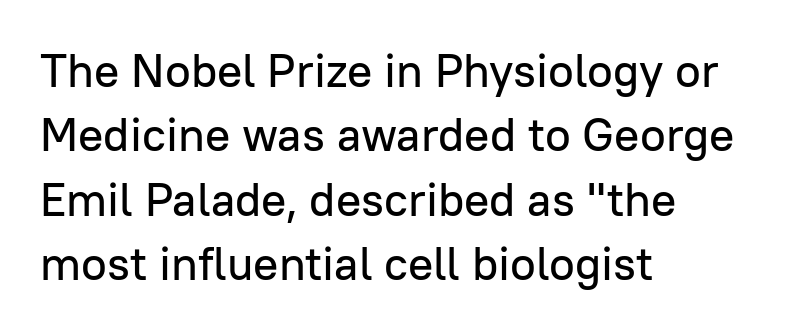
Q: Is the text italic (slanted)? A: No, it is upright.
Q: Is the typeface a serif or a sans-serif typeface? A: Sans-serif.
Q: Is the text underlined? A: No.
Q: How is the paragraph aligned? A: Left-aligned.
Q: Is the spacing between letters normal or unusually wide? A: Normal.
Q: Is the spacing between lines tight, normal or loose? A: Normal.
Q: Width (condensed, normal, or wide)? A: Normal.
Q: Stroke contrast? A: Low.
Q: x-height? A: Medium.
Q: Monospaced? A: No.
